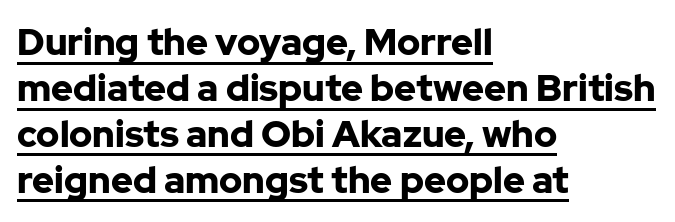
{"serif": "no", "italic": "no", "bold": "yes", "weight": "bold", "width": "normal", "stroke_contrast": "low", "x_height": "medium", "monospaced": "no", "underline": "yes", "align": "left", "line_spacing_ratio": 1.24, "letter_spacing": "normal", "letter_spacing_em": 0.0, "glyph_px": 37}
